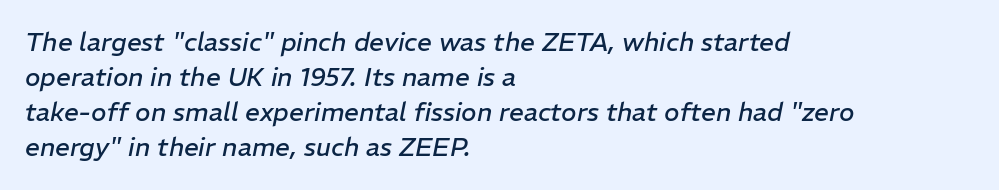
The image shows 26 px text type, italic (leaning right); set left-aligned, normal line spacing (1.35x), normal letter spacing, not underlined.
